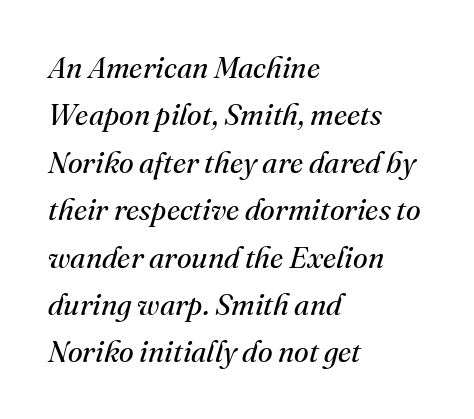
Proportional: the letters do not fall into vertical columns. Letters rest on an invisible, unmarked baseline. Notice how the stems are inclined rather than vertical — that's the hallmark of italics. No letter is thick-stroked: the sample isn't bold.
